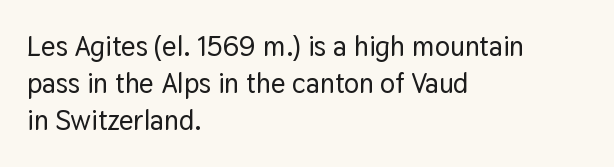
{"serif": "no", "italic": "no", "width": "normal", "stroke_contrast": "low", "x_height": "medium", "monospaced": "no", "underline": "no", "align": "left", "line_spacing": "normal", "line_spacing_ratio": 1.33, "letter_spacing": "normal", "letter_spacing_em": 0.0, "glyph_px": 28}
